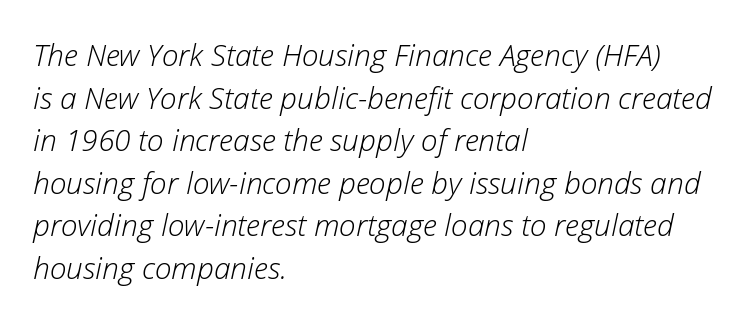
{"italic": "yes", "lean": "right", "slant_degrees": 12, "bold": "no", "weight": "light", "width": "normal", "stroke_contrast": "low", "x_height": "medium", "monospaced": "no", "underline": "no", "align": "left", "line_spacing": "normal", "line_spacing_ratio": 1.42, "letter_spacing": "normal", "letter_spacing_em": 0.0, "glyph_px": 30}
